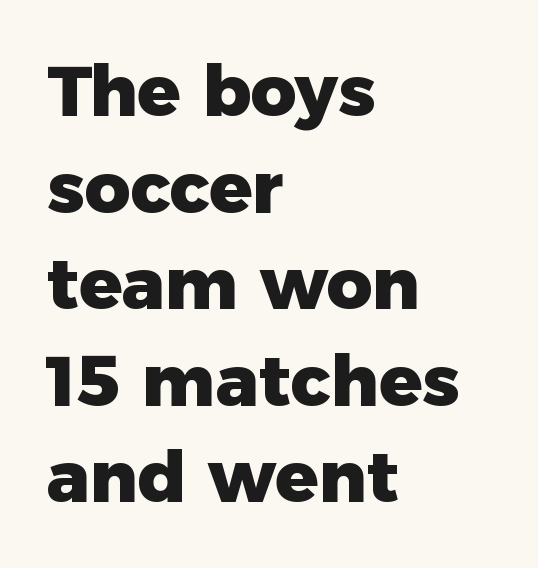
Regular leading. Varying glyph widths throughout — classic text-font behaviour. The letterforms sit shoulder to shoulder at normal distance. This rendering uses left alignment, leaving the right contour irregular. The letters carry no serifs — their stems end cleanly without finishing strokes.
